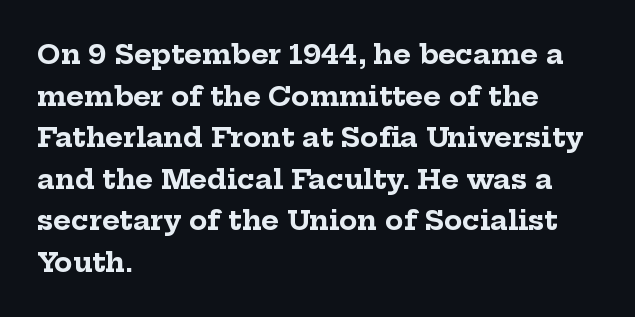
{"italic": "no", "bold": "yes", "underline": "no", "align": "left", "line_spacing": "normal", "line_spacing_ratio": 1.54, "letter_spacing": "normal", "letter_spacing_em": 0.0, "glyph_px": 27}
